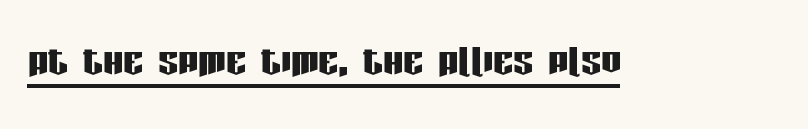
{"serif": "no", "italic": "no", "width": "condensed", "stroke_contrast": "low", "x_height": "large", "monospaced": "no", "underline": "yes", "letter_spacing": "normal", "letter_spacing_em": 0.0, "glyph_px": 50}
